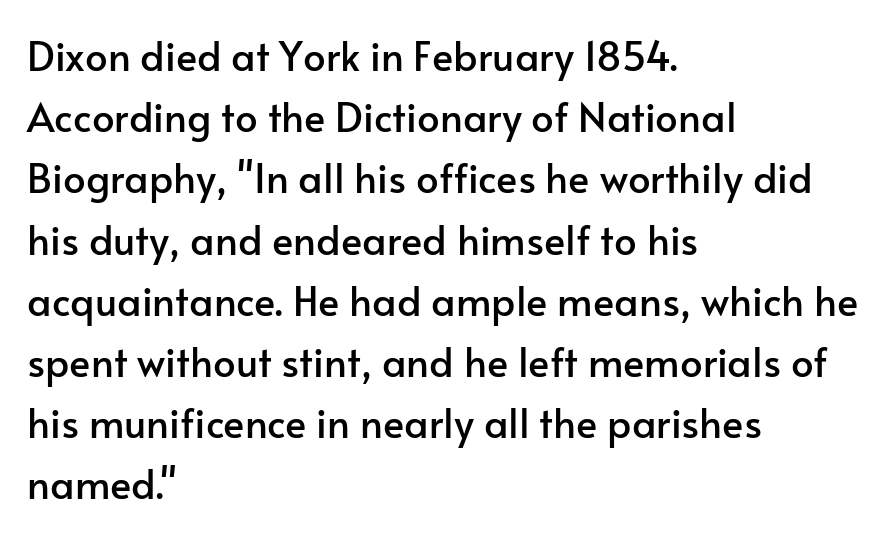
A typesetter would call this leading conventional body-copy spacing. The baseline area is clear. This sample has the flowing, uneven cadence of proportional lettering. The designer went with a sans here, leaving each stem footless. The type sits square on the baseline with zero lean. Spacing between characters is what you'd get straight out of the box.
